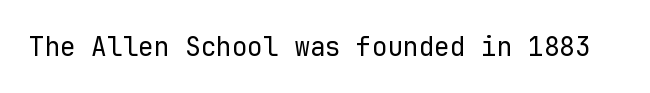
Q: Is the text bold? A: No.
Q: Is the text italic (slanted)? A: No, it is upright.
Q: Is the text underlined? A: No.
Q: Is the spacing between letters normal or unusually wide? A: Normal.
